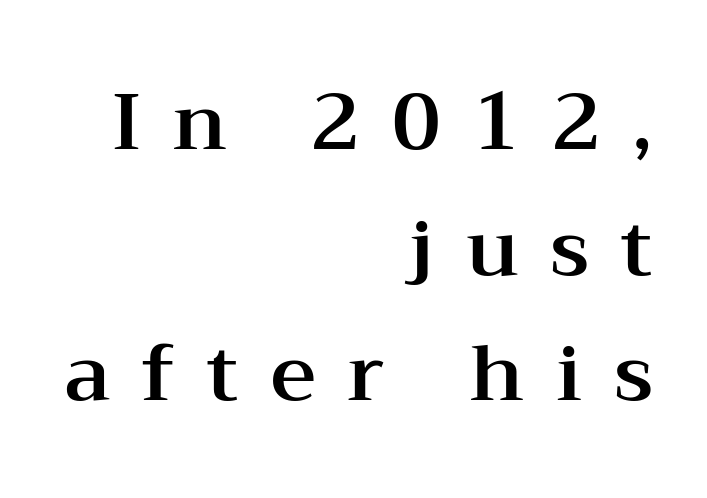
{"serif": "yes", "italic": "no", "width": "wide", "stroke_contrast": "medium", "x_height": "medium", "monospaced": "no", "underline": "no", "align": "right", "line_spacing": "normal", "line_spacing_ratio": 1.59, "letter_spacing": "wide", "letter_spacing_em": 0.4, "glyph_px": 79}
